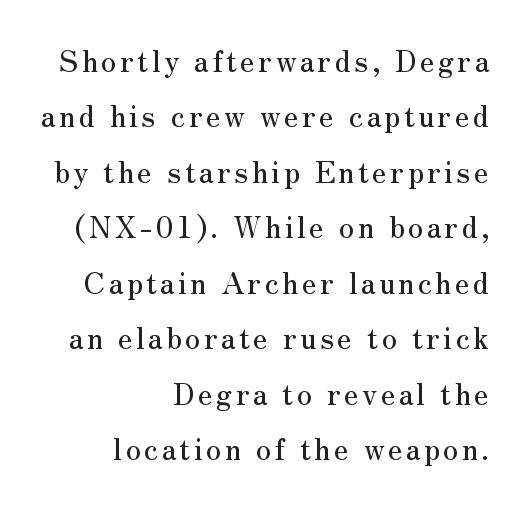
Q: Is the text italic (slanted)? A: No, it is upright.
Q: Is the typeface a serif or a sans-serif typeface? A: Serif.
Q: Is the text underlined? A: No.
Q: How is the paragraph aligned? A: Right-aligned.
Q: Width (condensed, normal, or wide)? A: Normal.
Q: Stroke contrast? A: Medium.
Q: x-height? A: Small.
Q: Monospaced? A: No.
